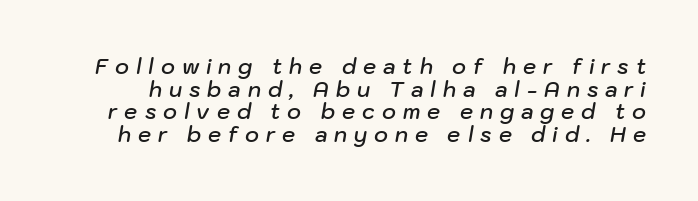
Q: Is the text bold? A: Semi-bold.
Q: Is the text italic (slanted)? A: Yes, it leans right by about 10 degrees.
Q: Is the text underlined? A: No.
Q: Is the spacing between letters normal or unusually wide? A: Unusually wide.
Q: Is the spacing between lines tight, normal or loose? A: Tight.
